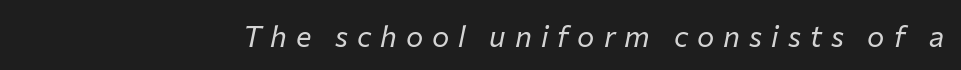
{"italic": "yes", "lean": "right", "slant_degrees": 12, "bold": "no", "weight": "regular", "width": "normal", "stroke_contrast": "low", "x_height": "medium", "monospaced": "no", "underline": "no", "letter_spacing": "wide", "letter_spacing_em": 0.31, "glyph_px": 29}
